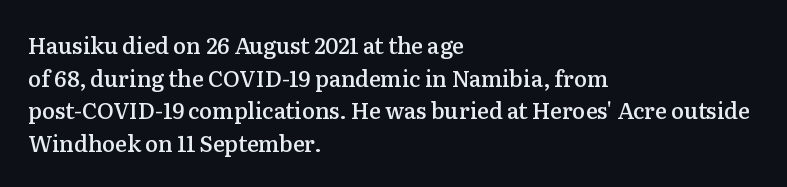
Short and long lines alike share a common starting point at left. Quick note: not italic, upright. In terms of leading, this rendering sits right in the middle. The gap between lines stays unmarked.
